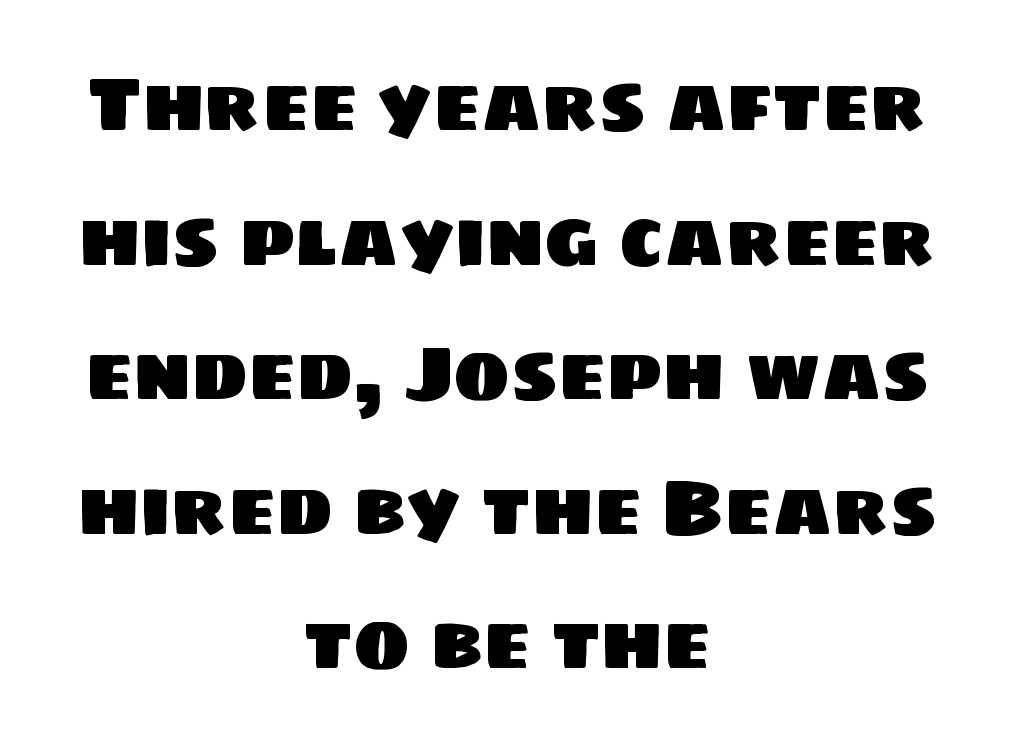
The image shows 76 px sans-serif type; set centered, line spacing 1.77x, normal letter spacing, not underlined; low stroke contrast and a large x-height.
